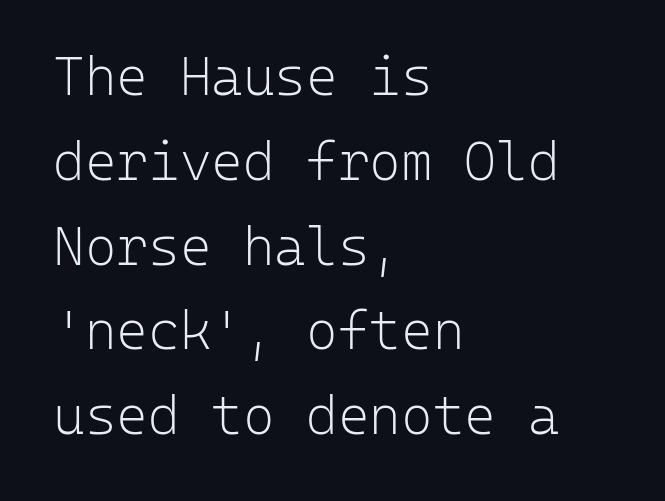
Q: Is the text bold? A: No.
Q: Is the text italic (slanted)? A: No, it is upright.
Q: Is the typeface a serif or a sans-serif typeface? A: Sans-serif.
Q: Is the text underlined? A: No.
Q: How is the paragraph aligned? A: Left-aligned.
Q: Is the spacing between letters normal or unusually wide? A: Normal.
Q: Is the spacing between lines tight, normal or loose? A: Normal.
Q: Width (condensed, normal, or wide)? A: Normal.
Q: Stroke contrast? A: Low.
Q: x-height? A: Medium.
Q: Monospaced? A: Yes.
